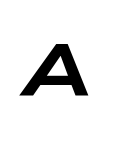
{"italic": "yes", "lean": "right", "slant_degrees": 9, "bold": "yes", "weight": "heavy", "width": "wide", "stroke_contrast": "low", "x_height": "medium", "monospaced": "no", "underline": "no", "letter_spacing": "normal", "letter_spacing_em": 0.0, "glyph_px": 73}
